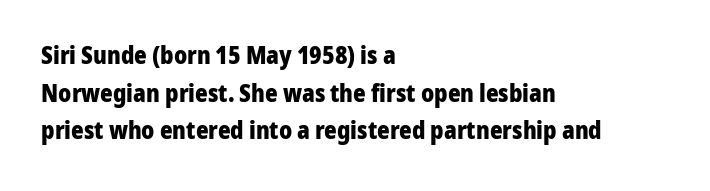
{"italic": "no", "bold": "yes", "underline": "no", "align": "left", "line_spacing": "normal", "line_spacing_ratio": 1.57, "letter_spacing": "normal", "letter_spacing_em": 0.0, "glyph_px": 24}
